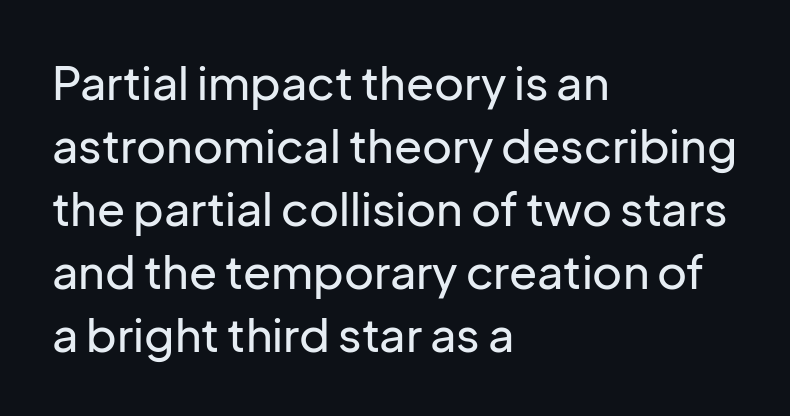
Q: Is the text italic (slanted)? A: No, it is upright.
Q: Is the typeface a serif or a sans-serif typeface? A: Sans-serif.
Q: Is the text underlined? A: No.
Q: How is the paragraph aligned? A: Left-aligned.
Q: Is the spacing between letters normal or unusually wide? A: Normal.
Q: Is the spacing between lines tight, normal or loose? A: Normal.
Q: Width (condensed, normal, or wide)? A: Normal.
Q: Stroke contrast? A: Low.
Q: x-height? A: Medium.
Q: Monospaced? A: No.
